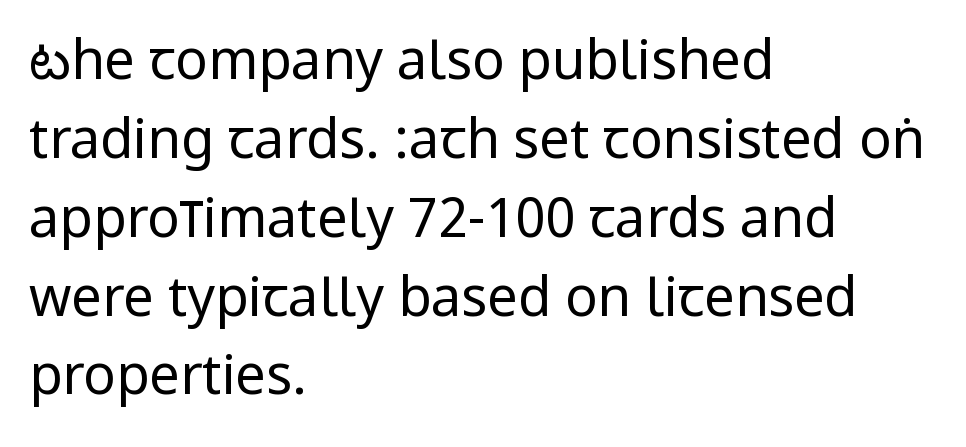
{"serif": "no", "italic": "no", "bold": "no", "weight": "regular", "width": "condensed", "stroke_contrast": "low", "underline": "no", "align": "left", "line_spacing": "normal", "line_spacing_ratio": 1.46, "letter_spacing": "normal", "letter_spacing_em": 0.0, "glyph_px": 54}
